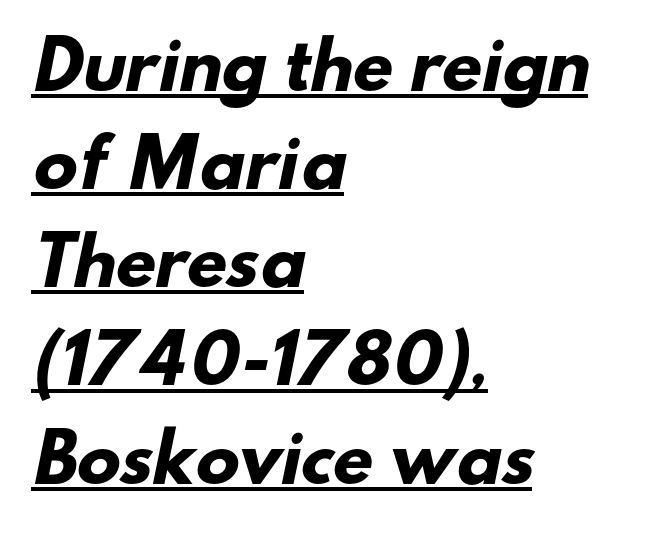
{"serif": "no", "bold": "yes", "weight": "heavy", "width": "normal", "stroke_contrast": "low", "x_height": "small", "monospaced": "no", "underline": "yes", "align": "left", "line_spacing": "normal", "line_spacing_ratio": 1.51, "letter_spacing": "normal", "letter_spacing_em": 0.0, "glyph_px": 65}
